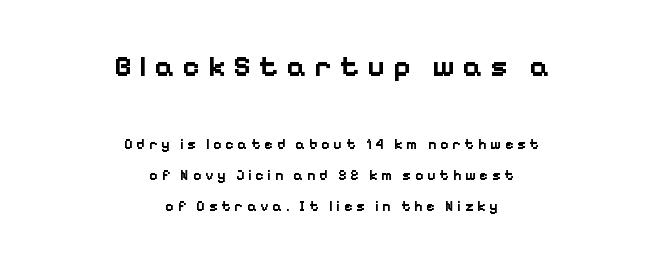
The image shows 29 px bold sans-serif type, upright; set centered, loose line spacing (2.2x), unusually wide letter spacing (+0.27 em), not underlined; the first (top) block is 2.07x larger; low stroke contrast and a medium x-height.
